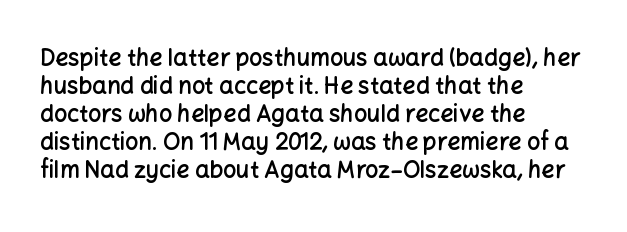
The image shows 23 px text type, upright; set left-aligned, line spacing 1.22x, normal letter spacing, not underlined.
